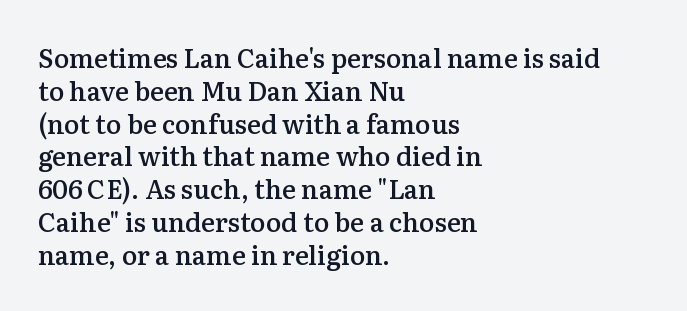
The image shows 26 px text type, upright; set left-aligned, normal line spacing (1.26x), normal letter spacing, not underlined.
